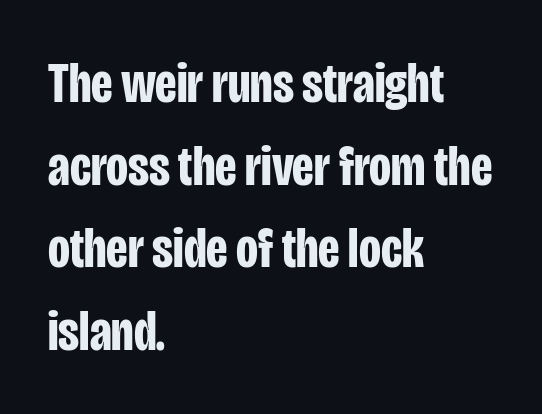
The image shows 57 px bold, condensed sans-serif type, upright; set left-aligned, normal line spacing (1.45x), normal letter spacing, not underlined; low stroke contrast and a large x-height.
